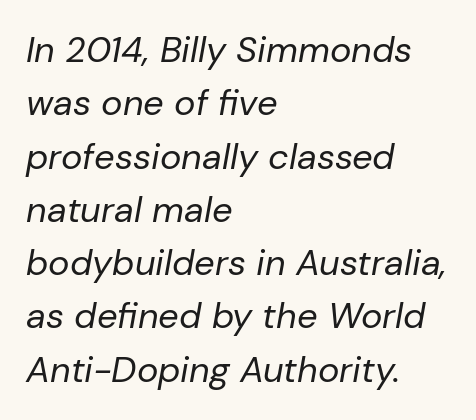
The passage is arranged the way most books set body copy — flush left. The typography opts for an oblique posture over an upright one. Heaviness? Minimal to ordinary, like unemphasized prose. The rows are spaced the way most documents space them.
